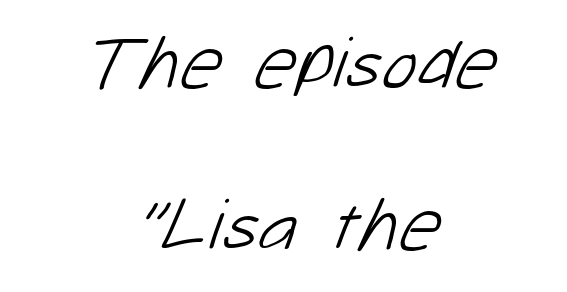
{"serif": "no", "bold": "no", "weight": "light", "width": "normal", "stroke_contrast": "low", "x_height": "medium", "monospaced": "no", "underline": "no", "align": "center", "line_spacing": "loose", "line_spacing_ratio": 2.19, "letter_spacing": "normal", "letter_spacing_em": 0.0, "glyph_px": 74}
